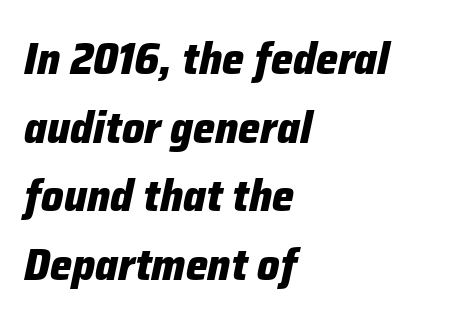
Anything drawn beneath the words? Only blank space. Plenty of ink on the page — the face is bold. It's the slanting kind of type. Vertically, the passage feels balanced, rows spaced as you'd expect. Is this a fixed-width face? No — the glyphs have proportional, varying widths.
